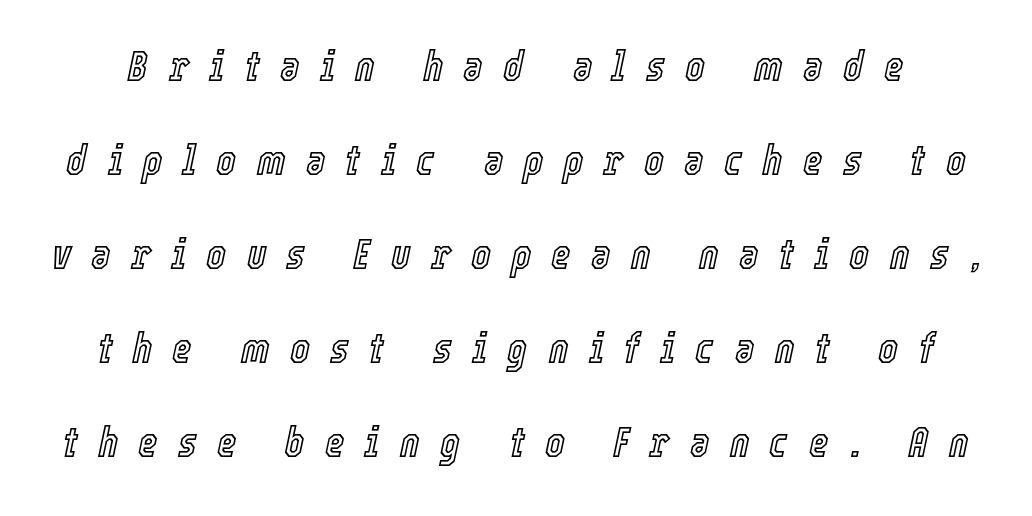
The image shows 42 px condensed type, italic (leaning right); set loose line spacing (2.24x), unusually wide letter spacing (+0.48 em), not underlined; a medium x-height.
